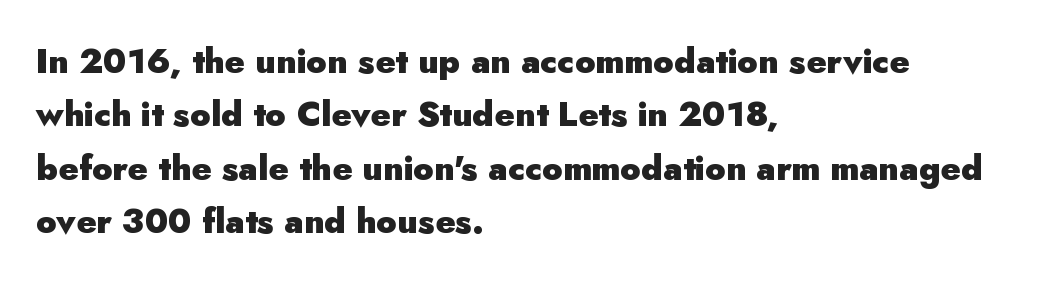
Evenly set lines give the paragraph a standard silhouette. Thick stems and heavy bowls — unmistakably bold. The rendering keeps characters at their native spacing. A typesetter would call this proportional, since set widths differ per character. The glyphs are unaccompanied by any horizontal stroke below them. Stroke terminals: plain, sans-serif.
